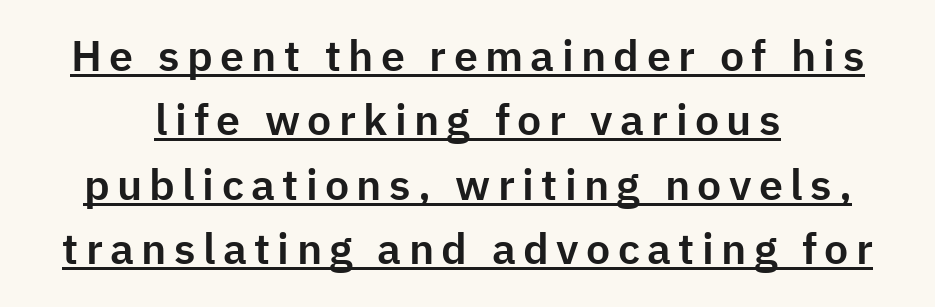
{"serif": "no", "italic": "no", "width": "normal", "stroke_contrast": "low", "x_height": "medium", "monospaced": "no", "underline": "yes", "align": "center", "line_spacing": "normal", "line_spacing_ratio": 1.5, "glyph_px": 43}
